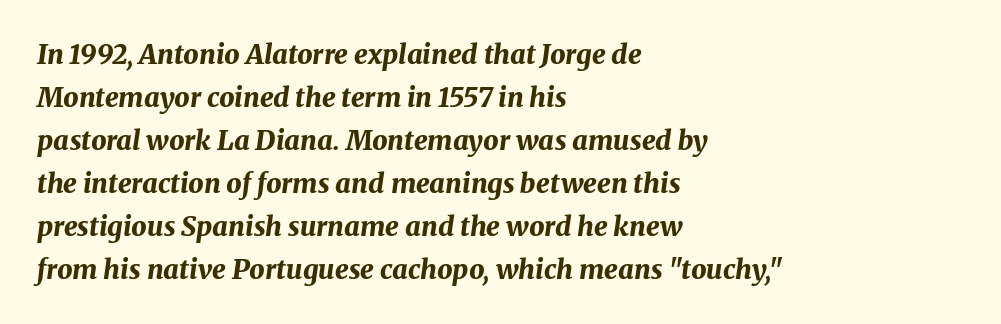
Compared with ordinary roman type, these characters are visibly tilted. No word sits above an underline. The typesetter chose a ragged-right arrangement here. Short note: letters normally spaced. The line-height multiplier appears to be the usual default.
